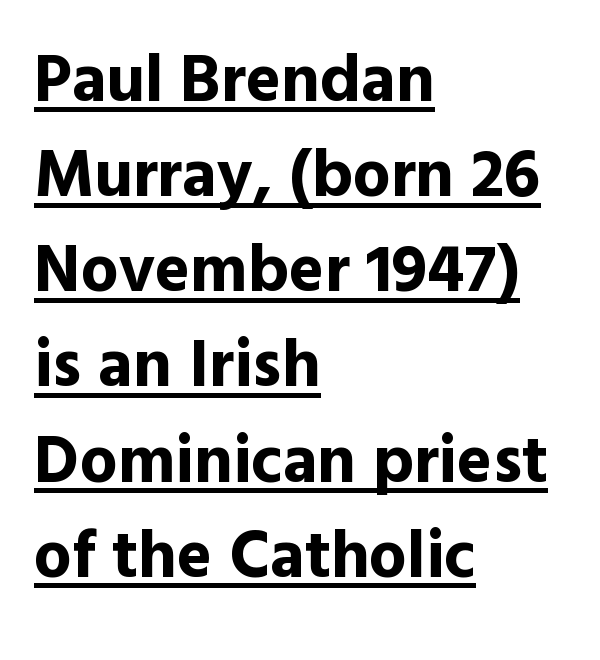
Q: Is the text bold? A: Yes.
Q: Is the text italic (slanted)? A: No, it is upright.
Q: Is the typeface a serif or a sans-serif typeface? A: Sans-serif.
Q: Is the text underlined? A: Yes.
Q: How is the paragraph aligned? A: Left-aligned.
Q: Is the spacing between letters normal or unusually wide? A: Normal.
Q: Is the spacing between lines tight, normal or loose? A: Normal.
Q: Width (condensed, normal, or wide)? A: Normal.
Q: x-height? A: Medium.
Q: Monospaced? A: No.
